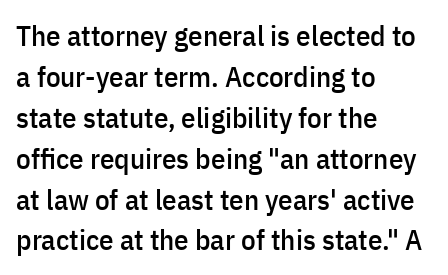
The face used here is proportionally spaced, like ordinary book or web type. The passage shown is not underscored anywhere. Nobody touched the tracking dial on this one. Examine the stroke ends and you'll find no serifs. These lines sit exactly where default settings would place them.
